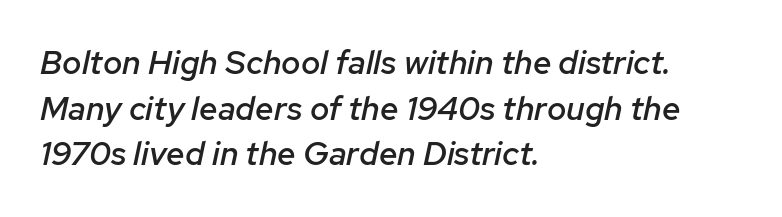
The image shows 33 px semibold type, italic (leaning right); set left-aligned, normal line spacing (1.38x), normal letter spacing, not underlined; low stroke contrast and a medium x-height.
